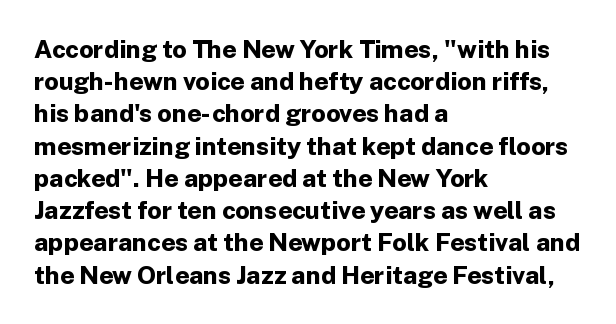
The lines sit at an ordinary, default distance from one another. Italic? Not at all — the glyphs are vertical. This rendering leaves character spacing at its baseline value. A student would call this left alignment; a typographer would say flush left, rag right.
